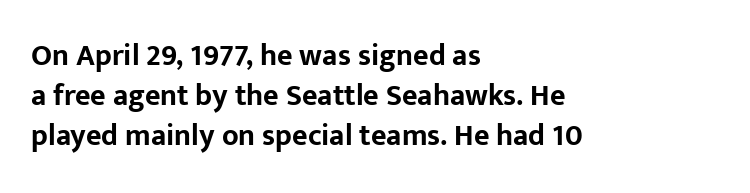
The image shows 30 px bold sans-serif type, upright; set left-aligned, normal line spacing (1.34x), normal letter spacing, not underlined; low stroke contrast and a medium x-height.
